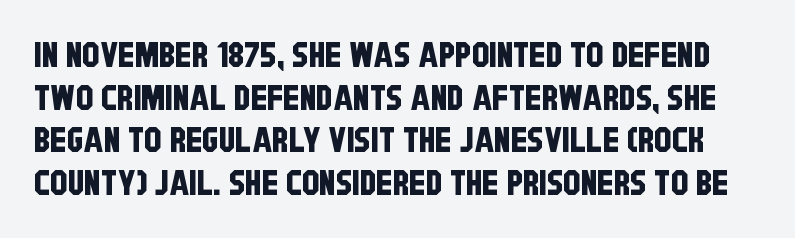
{"serif": "no", "width": "condensed", "stroke_contrast": "low", "x_height": "large", "monospaced": "no", "underline": "no", "line_spacing_ratio": 1.22, "letter_spacing": "normal", "letter_spacing_em": 0.0, "glyph_px": 35}
